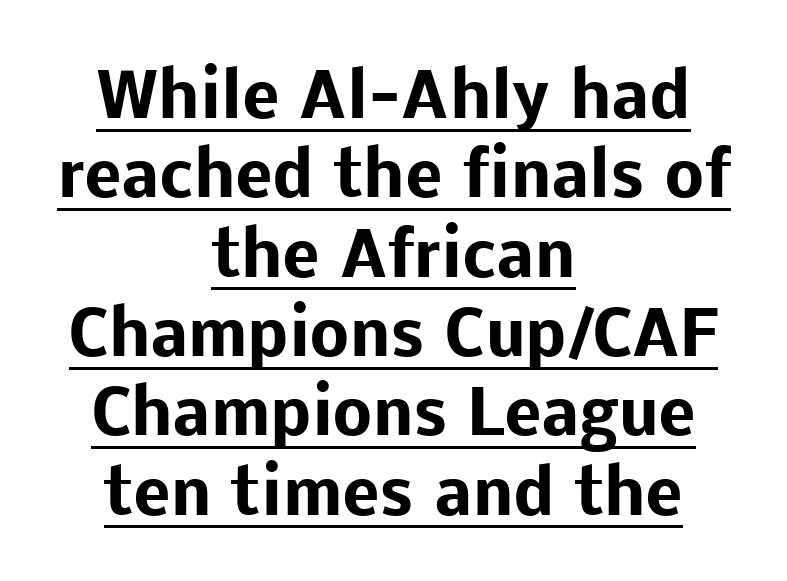
Q: Is the text bold? A: Yes.
Q: Is the text italic (slanted)? A: No, it is upright.
Q: Is the typeface a serif or a sans-serif typeface? A: Sans-serif.
Q: Is the text underlined? A: Yes.
Q: How is the paragraph aligned? A: Centered.
Q: Is the spacing between letters normal or unusually wide? A: Normal.
Q: Is the spacing between lines tight, normal or loose? A: Normal.
Q: Width (condensed, normal, or wide)? A: Normal.
Q: Stroke contrast? A: Low.
Q: x-height? A: Medium.
Q: Monospaced? A: No.
